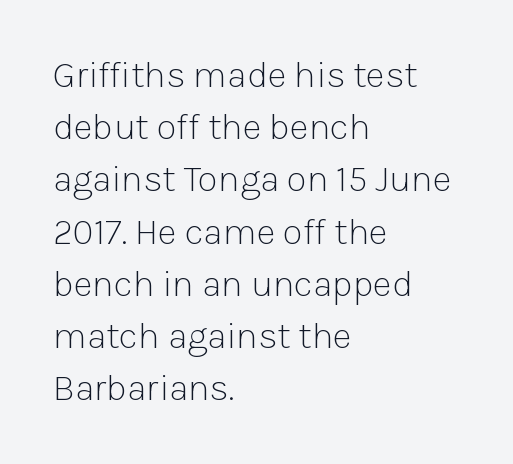
The image shows 37 px light sans-serif type, upright; set left-aligned, normal line spacing (1.41x), normal letter spacing, not underlined; low stroke contrast and a medium x-height.
